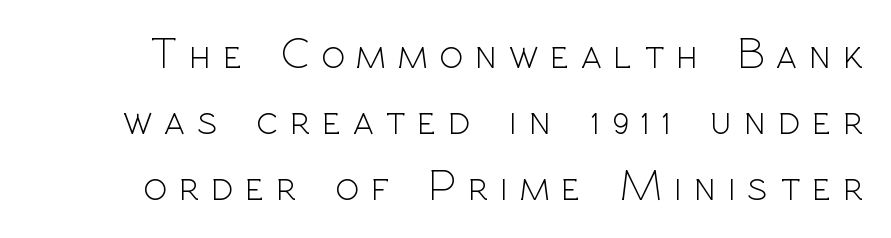
Q: Is the text bold? A: No.
Q: Is the text italic (slanted)? A: No, it is upright.
Q: Is the typeface a serif or a sans-serif typeface? A: Sans-serif.
Q: Is the text underlined? A: No.
Q: Is the spacing between letters normal or unusually wide? A: Unusually wide.
Q: Is the spacing between lines tight, normal or loose? A: Normal.
Q: Width (condensed, normal, or wide)? A: Normal.
Q: x-height? A: Medium.
Q: Monospaced? A: No.
